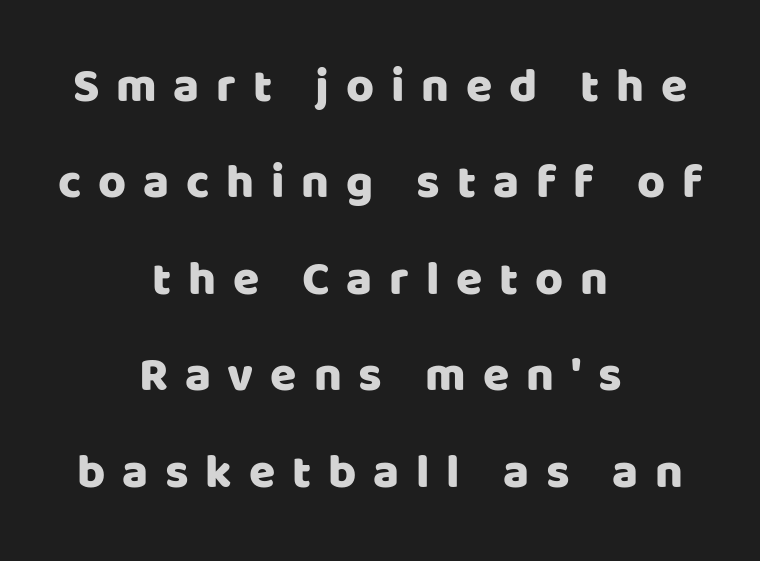
{"serif": "no", "italic": "no", "width": "normal", "stroke_contrast": "low", "x_height": "large", "monospaced": "no", "underline": "no", "align": "center", "line_spacing": "loose", "line_spacing_ratio": 2.01, "letter_spacing": "wide", "letter_spacing_em": 0.35, "glyph_px": 48}
